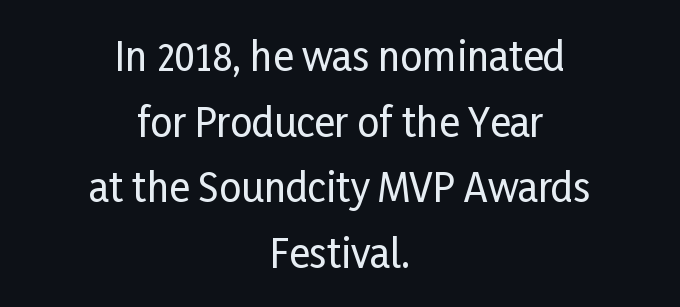
Look at the tracking — it's just the regular setting, nothing added. Notice how the stems are strictly vertical — no italics here. Check under the words: just untouched page. Note the varied advance widths — an 'i' is clearly narrower than an 'm'.
